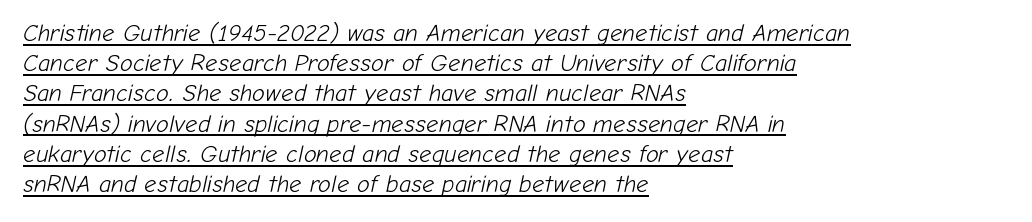
Q: Is the text bold? A: No.
Q: Is the text italic (slanted)? A: Yes, it leans right by about 12 degrees.
Q: Is the text underlined? A: Yes.
Q: How is the paragraph aligned? A: Left-aligned.
Q: Is the spacing between letters normal or unusually wide? A: Normal.
Q: Is the spacing between lines tight, normal or loose? A: Normal.
